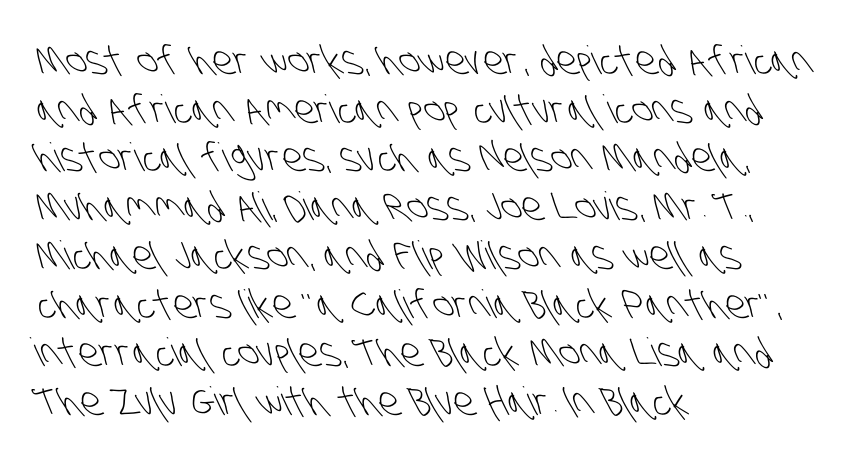
Anything drawn beneath the words? Only blank space. Compared with a centered layout, this one pins lines to the left instead. This sample uses plain, unmodified letter spacing. Is this a fixed-width face? No — the glyphs have proportional, varying widths.
